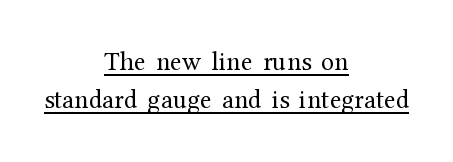
Q: Is the text bold? A: No.
Q: Is the text italic (slanted)? A: No, it is upright.
Q: Is the text underlined? A: Yes.
Q: How is the paragraph aligned? A: Centered.
Q: Is the spacing between letters normal or unusually wide? A: Normal.
Q: Is the spacing between lines tight, normal or loose? A: Normal.
